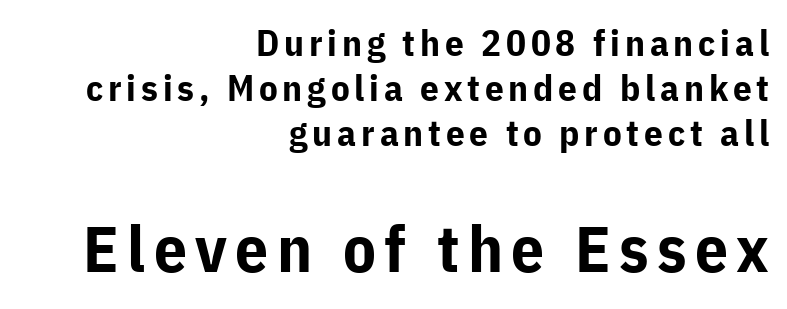
Do the characters align in a grid? No, the font is proportional. A sans-serif font was chosen for this passage. Clear beneath every line of the passage. Line ends are locked; line starts wander.
